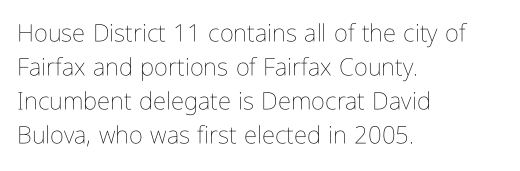
Just letters on the line, the space beneath them empty. The lines sit at an ordinary, default distance from one another. Reading down the block, your eye returns to a fixed left position each line. Think standard paragraph weight, or any step lighter than that.
